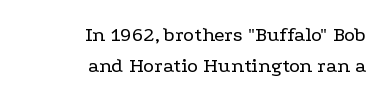
The image shows 21 px text type, upright; set right-aligned, normal line spacing (1.5x), normal letter spacing, not underlined.
